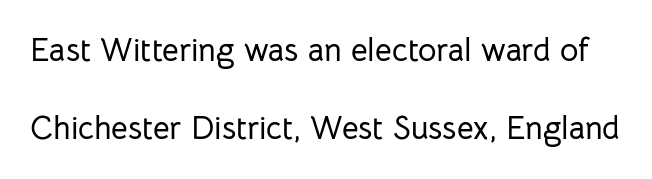
The lettering stays uniformly vertical, giving the passage a roman look. Each new line begins a long way beneath the previous one. The face used here is proportionally spaced, like ordinary book or web type. The designer went with a sans here, leaving each stem footless. Between one letter and the next there's only the usual sliver of space. The zone under the glyphs is completely vacant.
